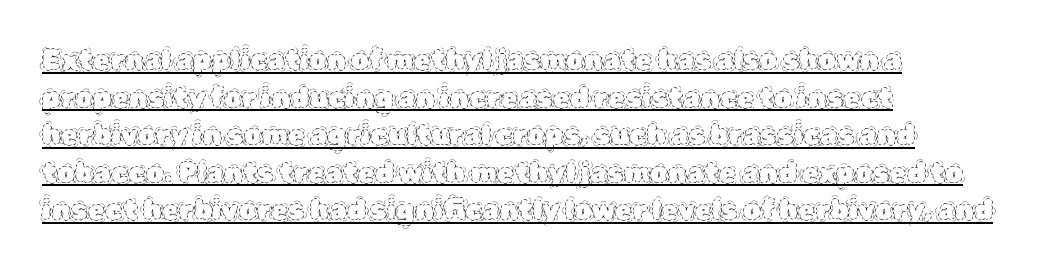
Q: Is the text bold? A: No.
Q: Is the text italic (slanted)? A: No, it is upright.
Q: Is the text underlined? A: Yes.
Q: How is the paragraph aligned? A: Left-aligned.
Q: Is the spacing between letters normal or unusually wide? A: Normal.
Q: Is the spacing between lines tight, normal or loose? A: Normal.
Q: Width (condensed, normal, or wide)? A: Normal.
Q: x-height? A: Large.
Q: Monospaced? A: No.
